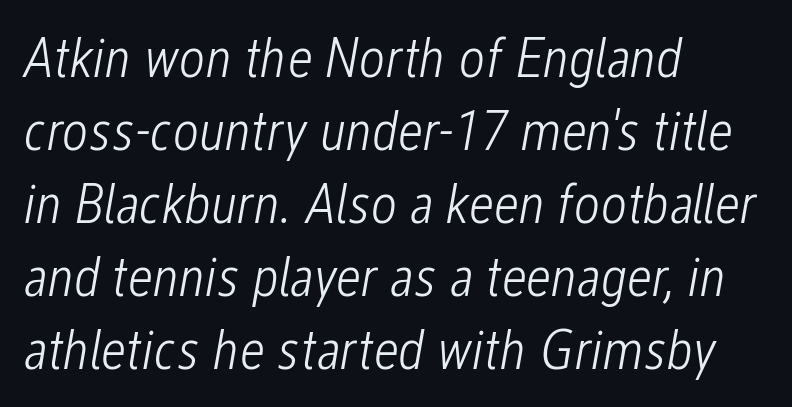
{"italic": "yes", "lean": "right", "slant_degrees": 12, "bold": "no", "weight": "light", "width": "condensed", "stroke_contrast": "low", "x_height": "medium", "monospaced": "no", "underline": "no", "align": "left", "line_spacing": "normal", "line_spacing_ratio": 1.28, "letter_spacing": "normal", "letter_spacing_em": 0.0, "glyph_px": 57}
